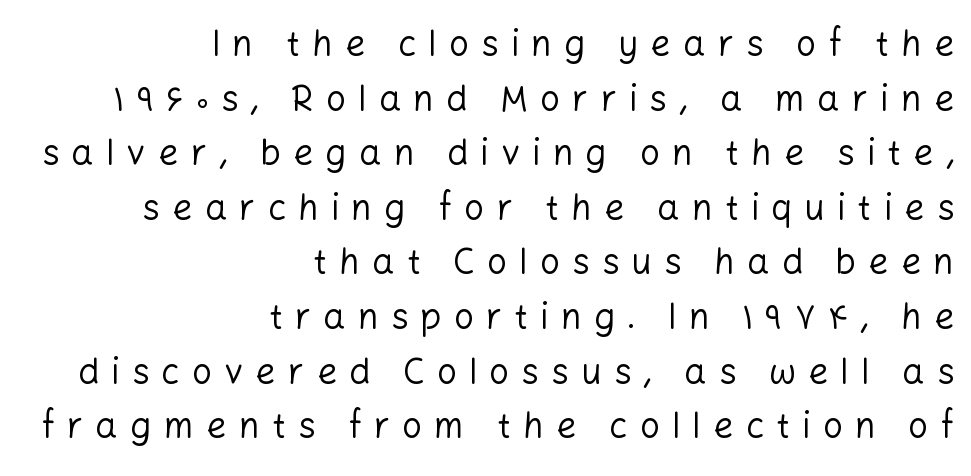
The image shows 35 px regular-weight sans-serif type, upright; set right-aligned, normal line spacing (1.56x), unusually wide letter spacing (+0.35 em), not underlined; low stroke contrast and a medium x-height.
